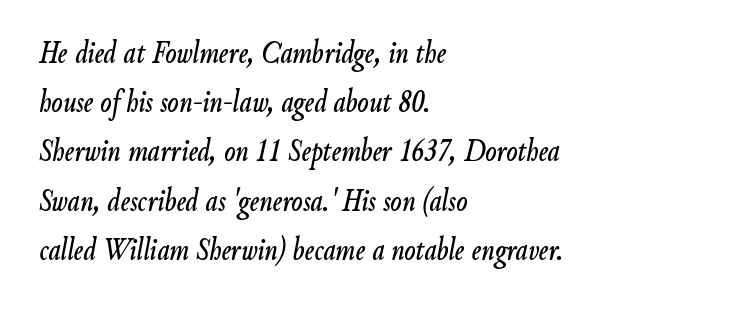
Q: Is the text italic (slanted)? A: Yes, it leans right by about 9 degrees.
Q: Is the text underlined? A: No.
Q: How is the paragraph aligned? A: Left-aligned.
Q: Is the spacing between letters normal or unusually wide? A: Normal.
Q: Is the spacing between lines tight, normal or loose? A: Normal.
Q: Width (condensed, normal, or wide)? A: Condensed.
Q: Stroke contrast? A: Low.
Q: x-height? A: Small.
Q: Monospaced? A: No.
